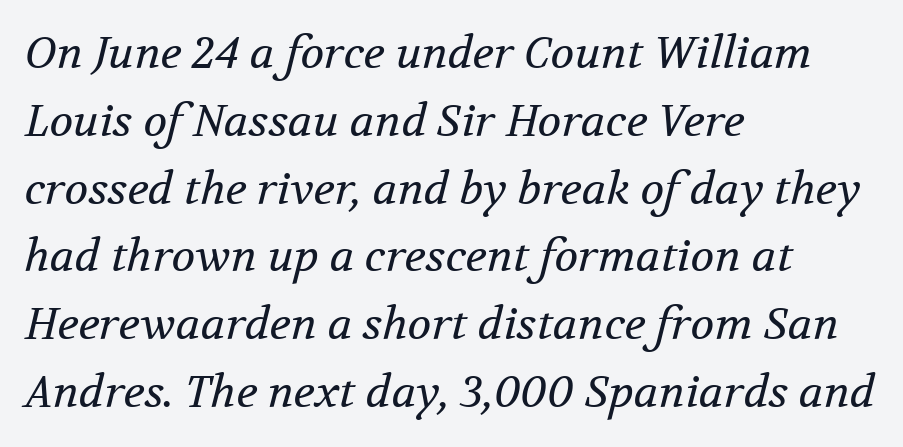
{"serif": "yes", "italic": "yes", "lean": "right", "slant_degrees": 12, "bold": "no", "weight": "regular", "width": "normal", "stroke_contrast": "medium", "x_height": "medium", "monospaced": "no", "underline": "no", "align": "left", "line_spacing": "normal", "line_spacing_ratio": 1.54, "letter_spacing": "normal", "letter_spacing_em": 0.0, "glyph_px": 44}
